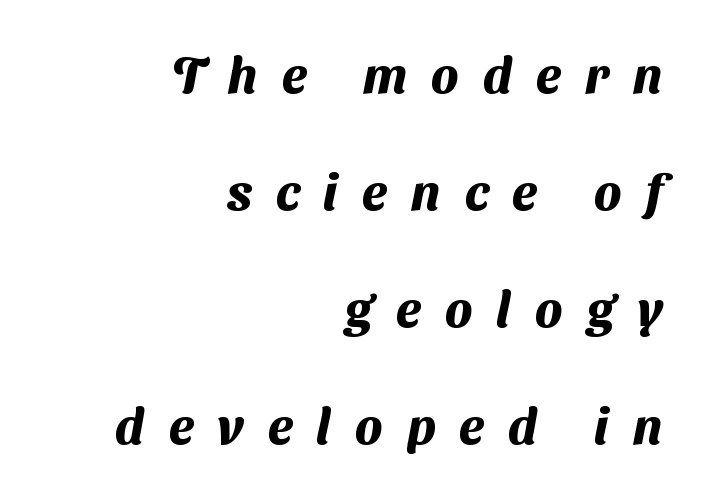
Q: Is the text bold? A: Yes.
Q: Is the typeface a serif or a sans-serif typeface? A: Sans-serif.
Q: Is the text underlined? A: No.
Q: How is the paragraph aligned? A: Right-aligned.
Q: Is the spacing between letters normal or unusually wide? A: Unusually wide.
Q: Is the spacing between lines tight, normal or loose? A: Loose.
Q: Width (condensed, normal, or wide)? A: Normal.
Q: Stroke contrast? A: Medium.
Q: x-height? A: Medium.
Q: Monospaced? A: No.
